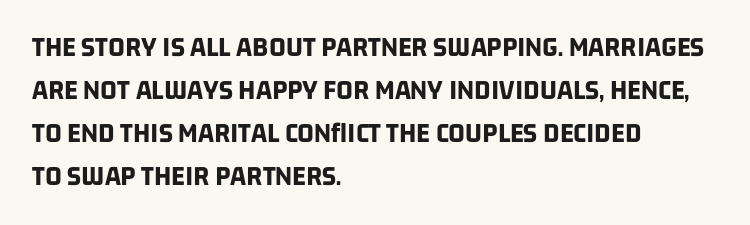
Q: Is the text bold? A: Yes.
Q: Is the typeface a serif or a sans-serif typeface? A: Sans-serif.
Q: Is the text underlined? A: No.
Q: How is the paragraph aligned? A: Left-aligned.
Q: Is the spacing between letters normal or unusually wide? A: Normal.
Q: Is the spacing between lines tight, normal or loose? A: Normal.
Q: Width (condensed, normal, or wide)? A: Condensed.
Q: Stroke contrast? A: Low.
Q: x-height? A: Large.
Q: Monospaced? A: No.
